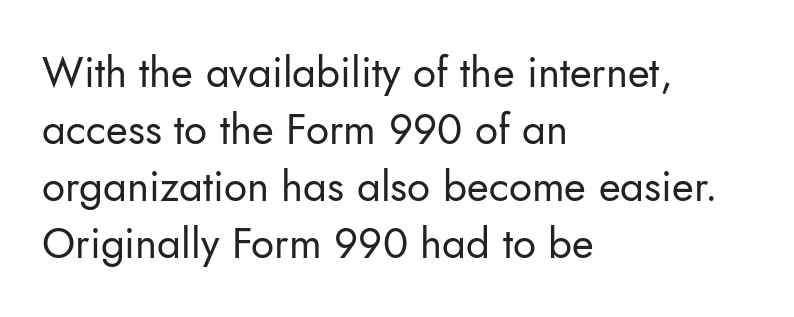
The image shows 42 px regular-weight sans-serif type, upright; set left-aligned, normal line spacing (1.36x), normal letter spacing, not underlined; low stroke contrast and a small x-height.
